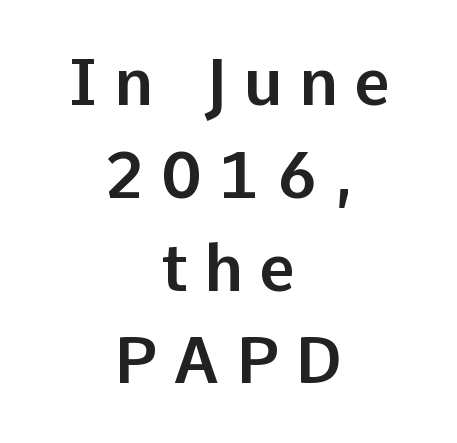
{"serif": "no", "italic": "no", "width": "normal", "stroke_contrast": "low", "x_height": "medium", "monospaced": "no", "underline": "no", "align": "center", "line_spacing": "normal", "line_spacing_ratio": 1.45, "letter_spacing": "wide", "letter_spacing_em": 0.25, "glyph_px": 64}
